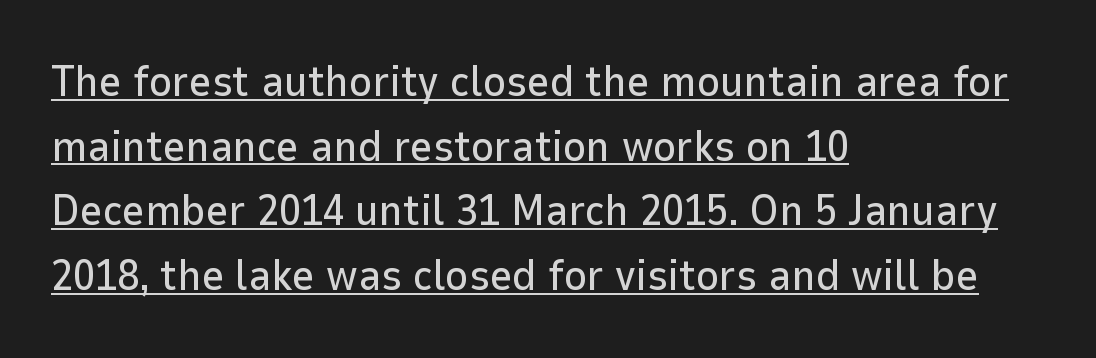
The image shows 44 px sans-serif type, upright; set left-aligned, normal line spacing (1.47x), normal letter spacing, underlined; low stroke contrast and a medium x-height.
